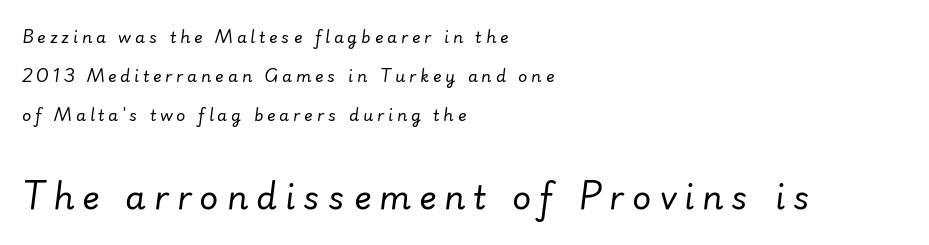
{"italic": "yes", "lean": "right", "slant_degrees": 7, "bold": "no", "weight": "regular", "width": "normal", "stroke_contrast": "low", "x_height": "small", "monospaced": "no", "underline": "no", "align": "left", "line_spacing": "loose", "line_spacing_ratio": 2.45, "letter_spacing": "wide", "letter_spacing_em": 0.24, "larger_block": "second", "size_ratio": 2.06, "glyph_px": 33}
